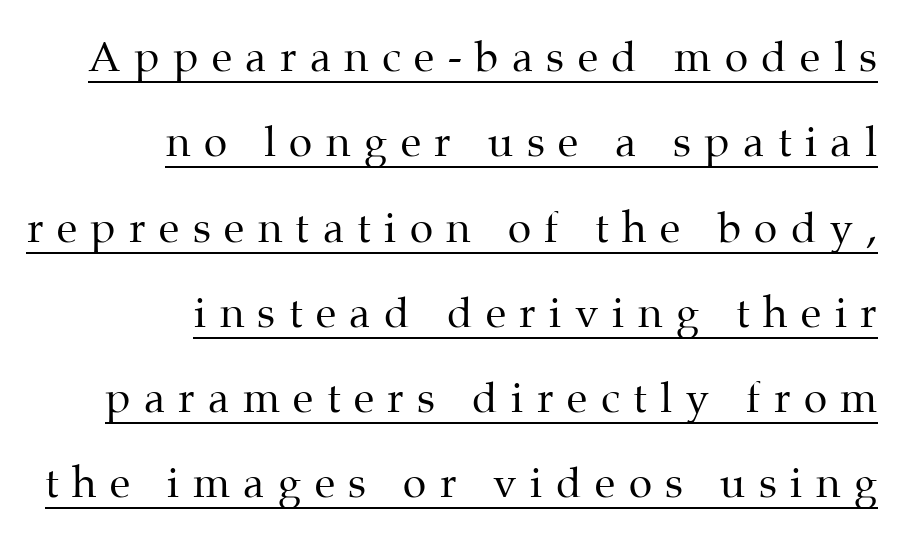
The image shows 42 px regular-weight serif type, upright; set right-aligned, loose line spacing (2.03x), unusually wide letter spacing (+0.32 em), underlined; medium stroke contrast and a medium x-height.
